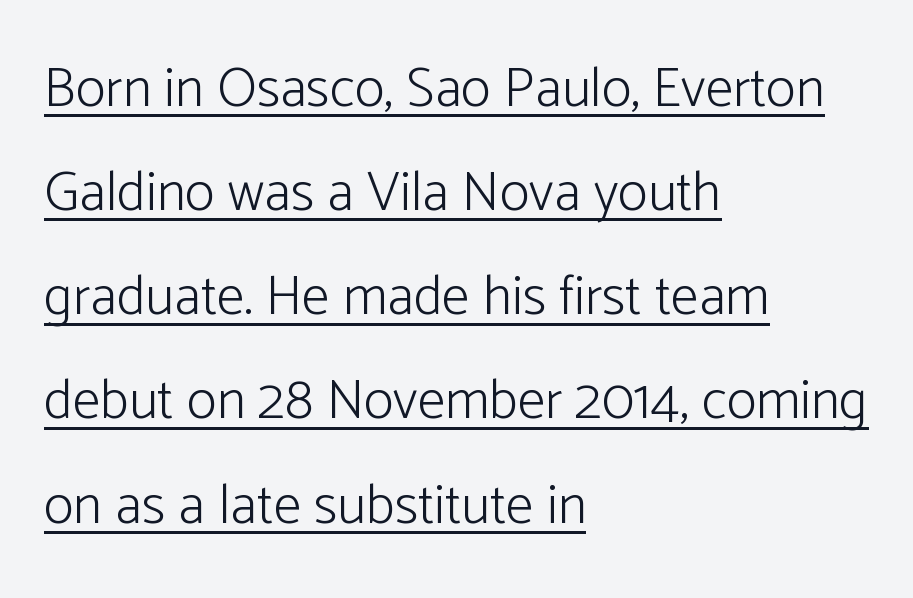
The image shows 56 px light sans-serif type, upright; set left-aligned, line spacing 1.86x, normal letter spacing, underlined; low stroke contrast and a medium x-height.
